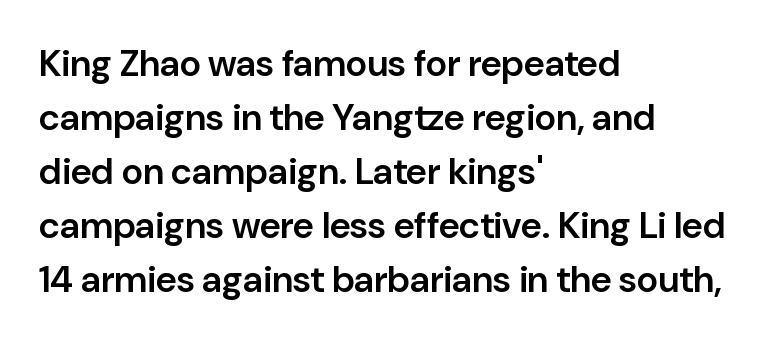
Left-aligned paragraph, ragged on the right. There is no visible air inserted between adjacent glyphs. Do the characters align in a grid? No, the font is proportional. A typesetter would mark this as roman, not italic. The glyphs in this specimen are sans serif.
